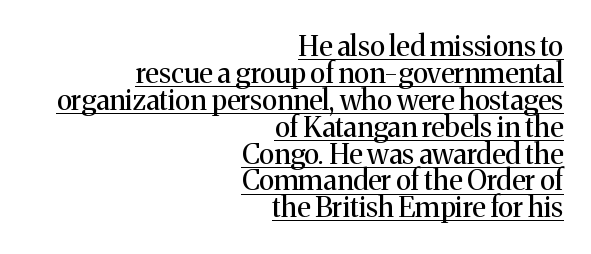
The image shows 28 px regular-weight serif type, upright; set right-aligned, tight line spacing (0.96x), normal letter spacing, underlined; medium stroke contrast and a medium x-height.
